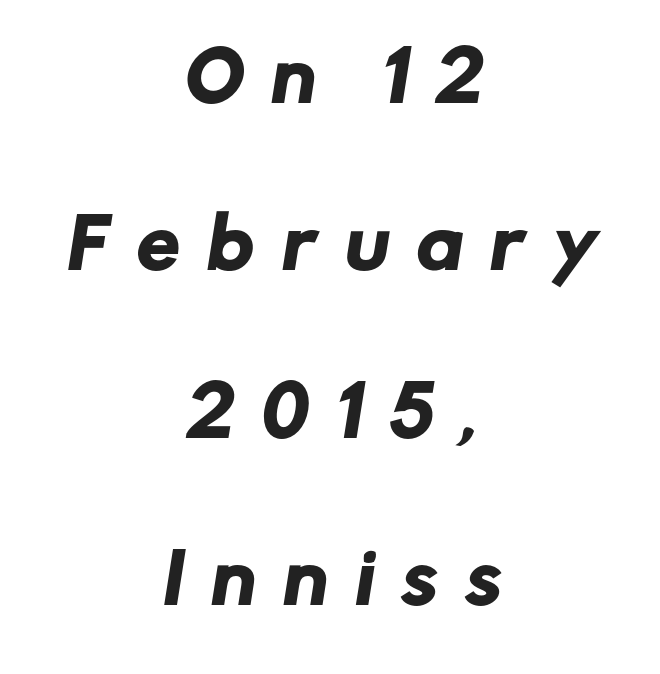
{"serif": "no", "width": "normal", "stroke_contrast": "low", "x_height": "medium", "monospaced": "no", "underline": "no", "align": "center", "line_spacing": "loose", "line_spacing_ratio": 2.46, "letter_spacing": "wide", "letter_spacing_em": 0.42, "glyph_px": 68}
